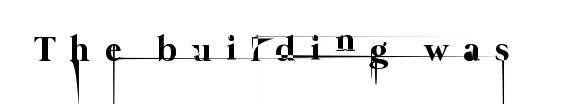
Q: Is the text bold? A: No.
Q: Is the text underlined? A: No.
Q: Is the spacing between letters normal or unusually wide? A: Unusually wide.
Q: Width (condensed, normal, or wide)? A: Normal.
Q: Stroke contrast? A: Low.
Q: x-height? A: Medium.
Q: Monospaced? A: No.
